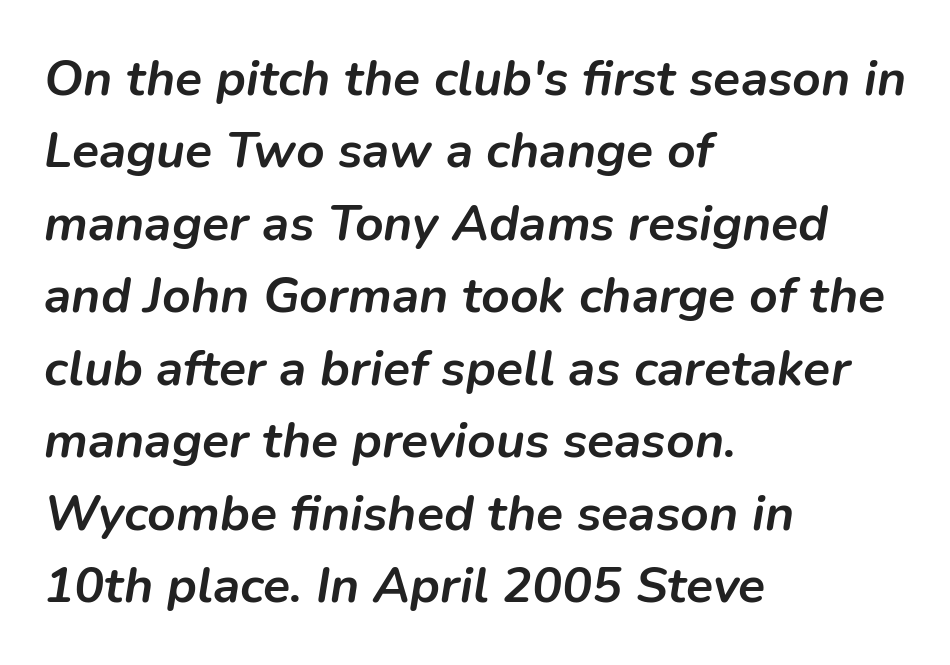
Q: Is the text bold? A: Yes.
Q: Is the text italic (slanted)? A: Yes, it leans right by about 9 degrees.
Q: Is the text underlined? A: No.
Q: How is the paragraph aligned? A: Left-aligned.
Q: Is the spacing between letters normal or unusually wide? A: Normal.
Q: Is the spacing between lines tight, normal or loose? A: Normal.
Q: Width (condensed, normal, or wide)? A: Normal.
Q: Stroke contrast? A: Low.
Q: x-height? A: Medium.
Q: Monospaced? A: No.
